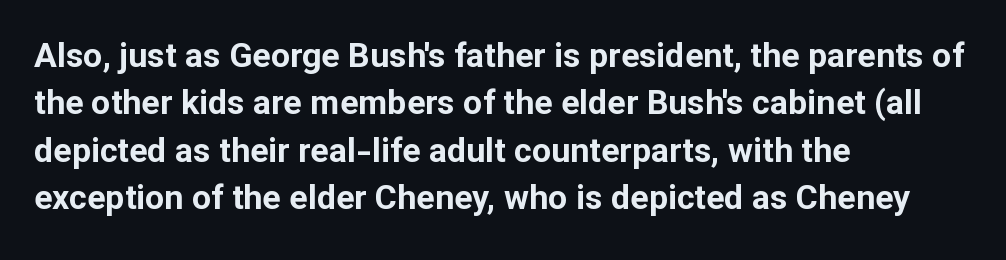
{"serif": "no", "italic": "no", "bold": "yes", "weight": "bold", "width": "normal", "stroke_contrast": "low", "x_height": "medium", "monospaced": "no", "underline": "no", "align": "left", "line_spacing": "normal", "line_spacing_ratio": 1.39, "letter_spacing": "normal", "letter_spacing_em": 0.0, "glyph_px": 34}
